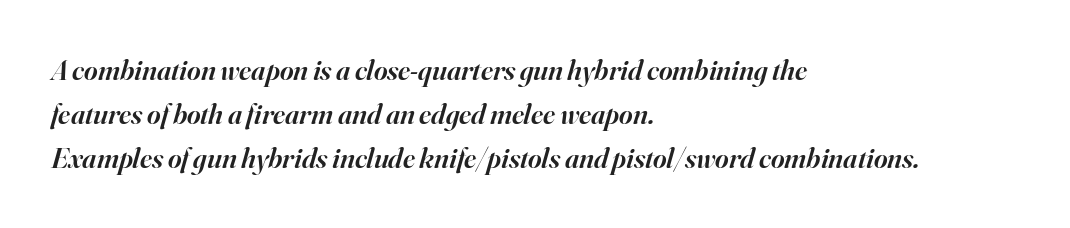
What weight is shown? A semibold, between regular and bold. Only glyphs here, with clear space below each row. The letters sit at their default tracking, neither squeezed nor spread. A typesetter would label this face a serif. Do the characters align in a grid? No, the font is proportional.
